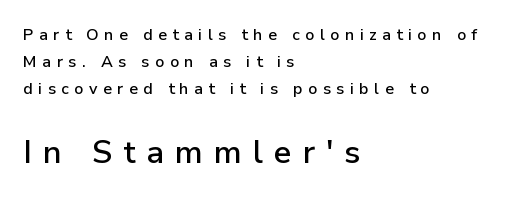
The image shows 32 px sans-serif type, upright; set left-aligned, normal line spacing (1.7x), unusually wide letter spacing (+0.34 em), not underlined; the second (bottom) block is 2.0x larger; low stroke contrast and a medium x-height.
